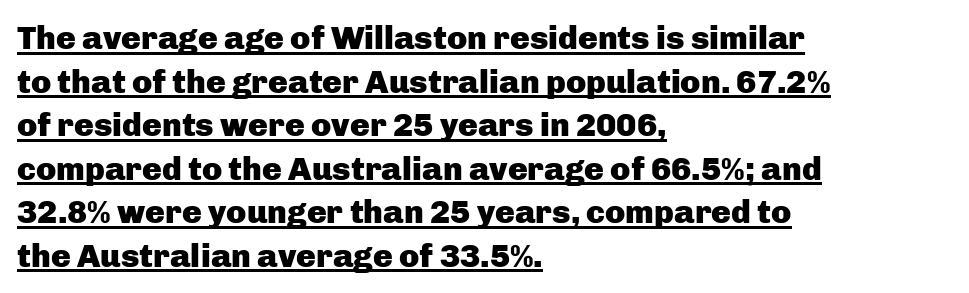
{"serif": "no", "italic": "no", "bold": "yes", "weight": "heavy", "width": "normal", "stroke_contrast": "low", "x_height": "medium", "monospaced": "no", "underline": "yes", "align": "left", "line_spacing": "normal", "line_spacing_ratio": 1.32, "letter_spacing": "normal", "letter_spacing_em": 0.0, "glyph_px": 33}
